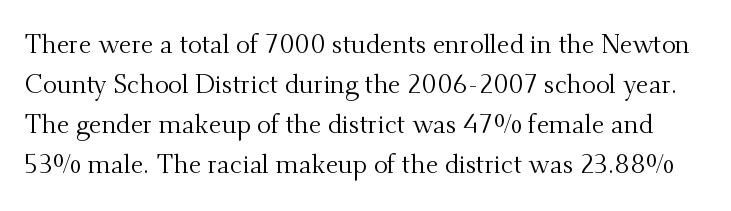
{"italic": "no", "bold": "no", "underline": "no", "line_spacing": "normal", "line_spacing_ratio": 1.54, "letter_spacing": "normal", "letter_spacing_em": 0.0, "glyph_px": 26}
